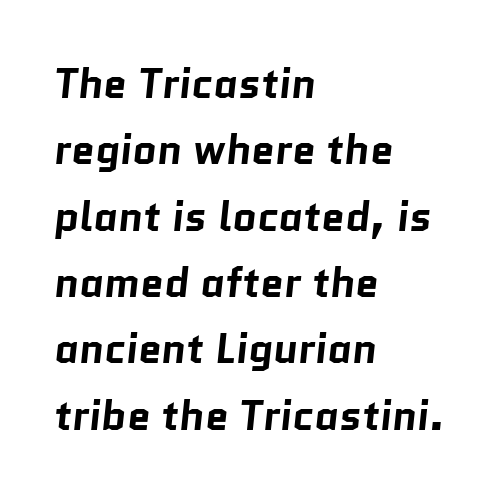
{"serif": "no", "bold": "yes", "weight": "bold", "width": "normal", "stroke_contrast": "low", "x_height": "medium", "monospaced": "no", "underline": "no", "align": "left", "line_spacing": "normal", "line_spacing_ratio": 1.58, "letter_spacing": "normal", "letter_spacing_em": 0.0, "glyph_px": 42}
